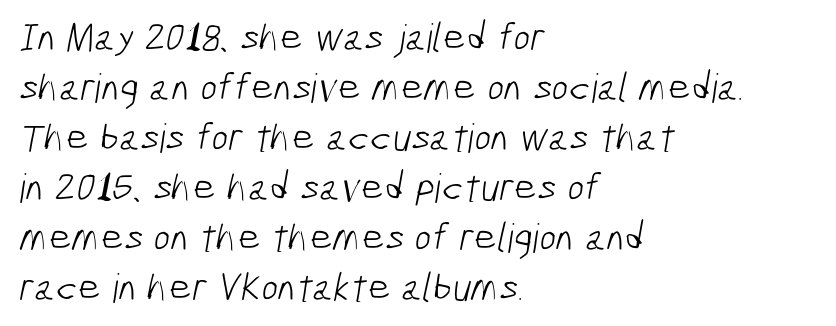
The image shows 40 px light, condensed sans-serif type; set left-aligned, normal line spacing (1.25x), normal letter spacing, not underlined; low stroke contrast and a medium x-height.
